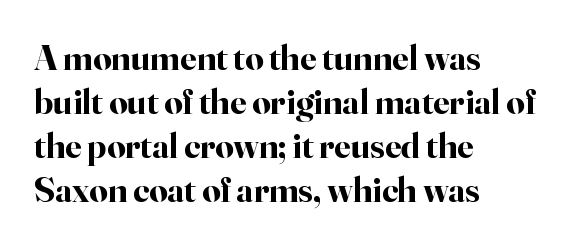
The passage is arranged the way most books set body copy — flush left. Descenders are the only things crossing below the line. Every letter is thick-stroked: bold, no question. Nothing unusual about the tracking: characters are spaced as the font intends. Do the letters lean? They stand straight. You could not count columns in this text — the font is proportionally spaced.
